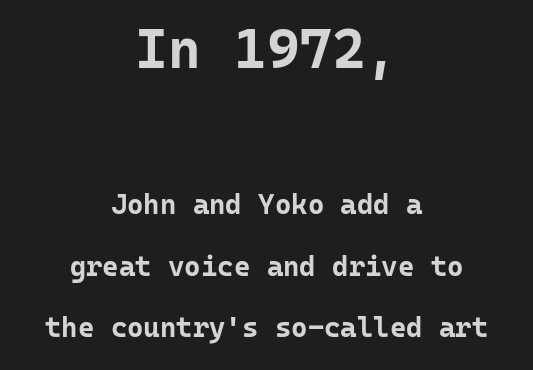
Q: Is the text bold? A: Yes.
Q: Is the text italic (slanted)? A: No, it is upright.
Q: Is the typeface a serif or a sans-serif typeface? A: Sans-serif.
Q: Is the text underlined? A: No.
Q: How is the paragraph aligned? A: Centered.
Q: Is the spacing between letters normal or unusually wide? A: Normal.
Q: Is the spacing between lines tight, normal or loose? A: Loose.
Q: Which block of text is set in a larger size, the first (top) or the second (bottom)? A: The first (top) one.
Q: Width (condensed, normal, or wide)? A: Normal.
Q: Stroke contrast? A: Low.
Q: x-height? A: Medium.
Q: Monospaced? A: Yes.
